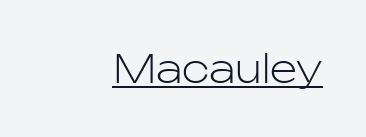
Q: Is the text bold? A: No.
Q: Is the text italic (slanted)? A: No, it is upright.
Q: Is the typeface a serif or a sans-serif typeface? A: Sans-serif.
Q: Is the text underlined? A: Yes.
Q: Is the spacing between letters normal or unusually wide? A: Normal.
Q: Width (condensed, normal, or wide)? A: Normal.
Q: Stroke contrast? A: Low.
Q: x-height? A: Medium.
Q: Monospaced? A: No.
